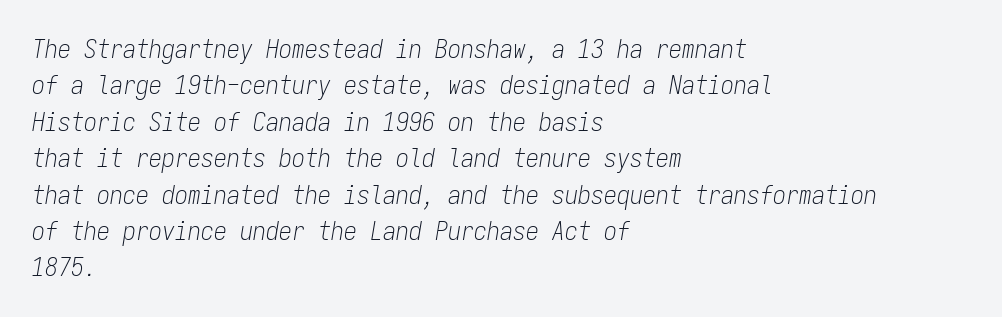
{"italic": "yes", "lean": "right", "slant_degrees": 9, "bold": "no", "underline": "no", "align": "left", "line_spacing": "normal", "line_spacing_ratio": 1.4, "letter_spacing": "normal", "letter_spacing_em": 0.0, "glyph_px": 26}
